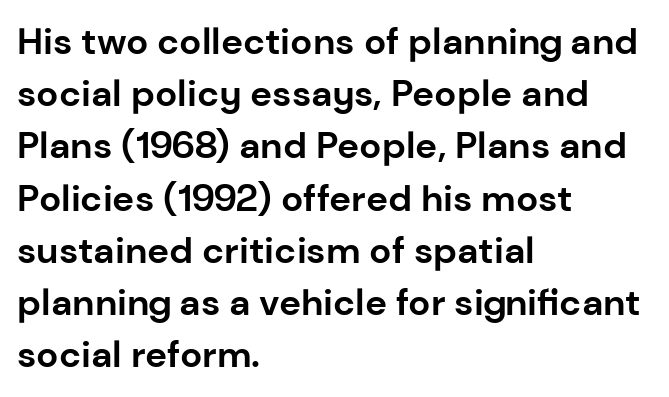
{"serif": "no", "italic": "no", "bold": "yes", "weight": "bold", "width": "normal", "stroke_contrast": "low", "x_height": "medium", "monospaced": "no", "underline": "no", "align": "left", "line_spacing": "normal", "line_spacing_ratio": 1.41, "letter_spacing": "normal", "letter_spacing_em": 0.0, "glyph_px": 37}
